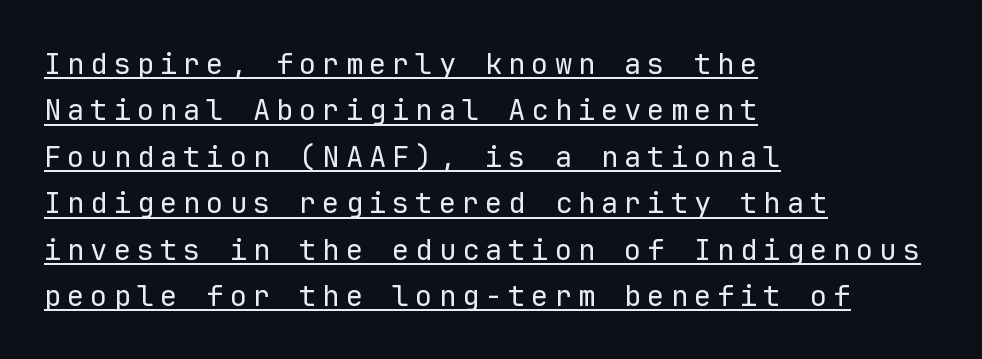
The image shows 29 px regular-weight sans-serif type, upright, monospaced; set left-aligned, normal line spacing (1.6x), unusually wide letter spacing (+0.2 em), underlined; low stroke contrast and a medium x-height.
